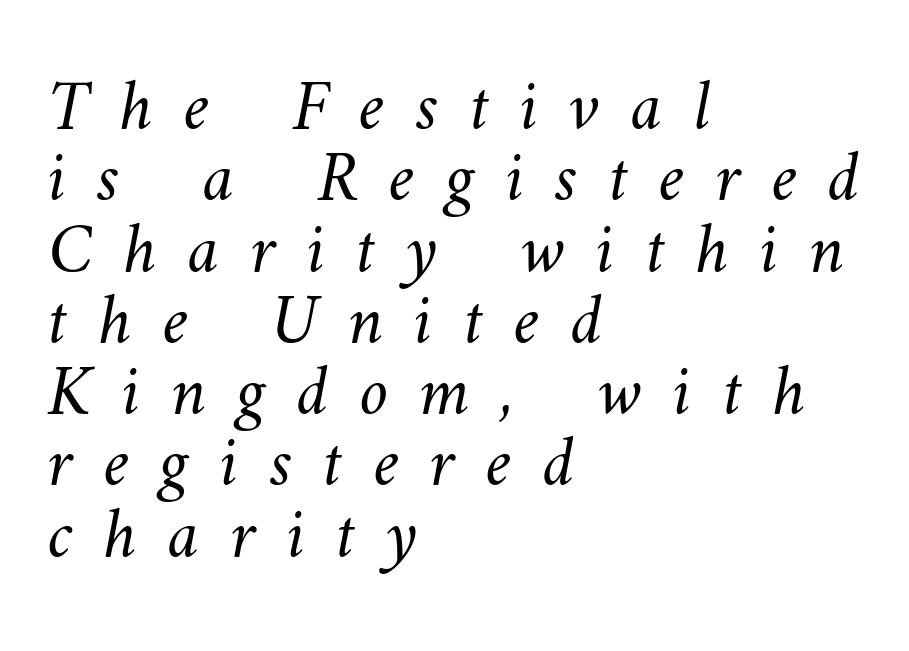
{"bold": "no", "weight": "light", "width": "normal", "stroke_contrast": "medium", "x_height": "small", "monospaced": "no", "underline": "no", "align": "left", "line_spacing": "tight", "line_spacing_ratio": 0.99, "letter_spacing": "wide", "letter_spacing_em": 0.43, "glyph_px": 72}
